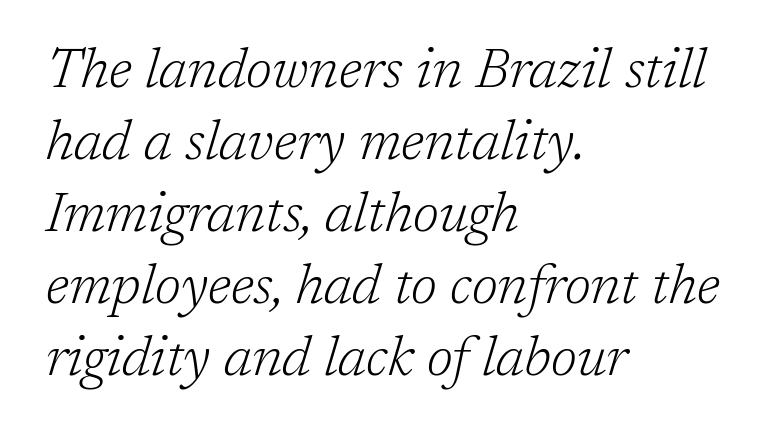
The image shows 55 px light serif type, italic (leaning right); set left-aligned, normal line spacing (1.31x), normal letter spacing, not underlined; low stroke contrast and a medium x-height.
